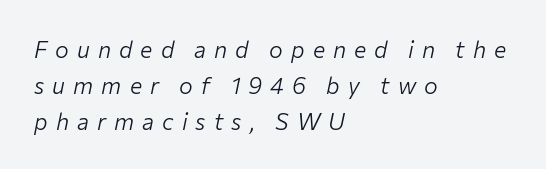
{"italic": "yes", "lean": "right", "slant_degrees": 12, "bold": "no", "underline": "no", "align": "left", "line_spacing": "normal", "line_spacing_ratio": 1.56, "letter_spacing": "wide", "letter_spacing_em": 0.35, "glyph_px": 23}
